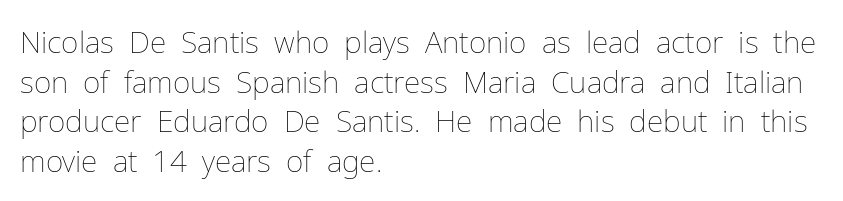
{"italic": "no", "bold": "no", "weight": "thin", "width": "normal", "stroke_contrast": "low", "x_height": "medium", "monospaced": "no", "underline": "no", "align": "left", "line_spacing": "normal", "line_spacing_ratio": 1.32, "letter_spacing": "normal", "letter_spacing_em": 0.0, "glyph_px": 30}
